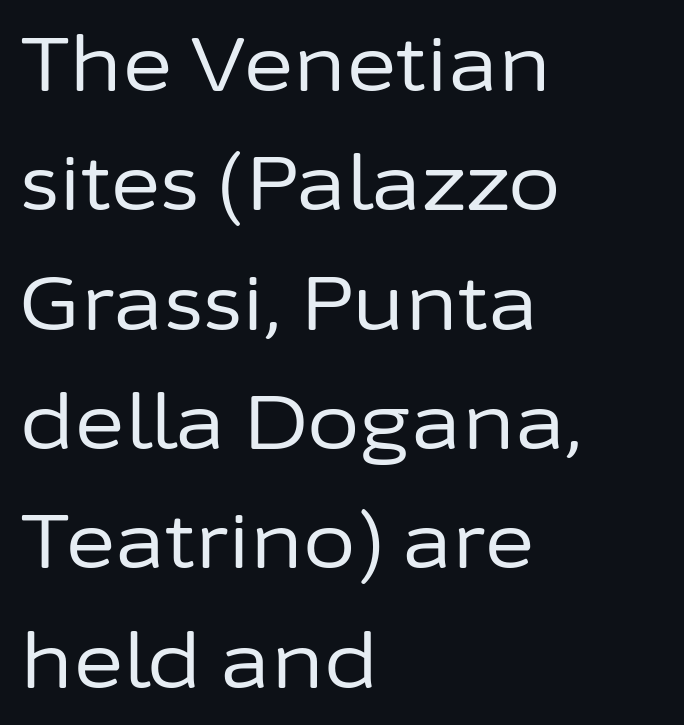
{"serif": "no", "italic": "no", "bold": "no", "weight": "regular", "width": "normal", "stroke_contrast": "low", "x_height": "medium", "monospaced": "no", "underline": "no", "align": "left", "line_spacing": "normal", "line_spacing_ratio": 1.57, "letter_spacing": "normal", "letter_spacing_em": 0.0, "glyph_px": 76}
